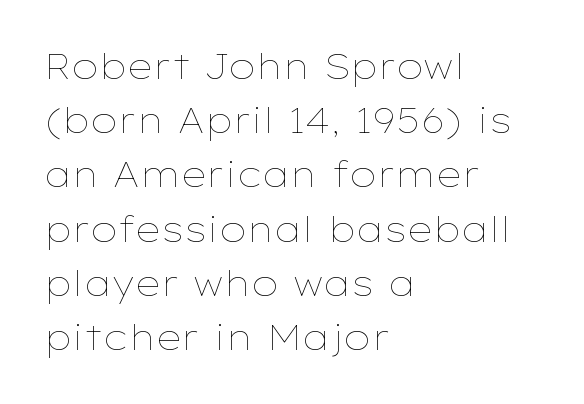
Q: Is the text bold? A: No.
Q: Is the text italic (slanted)? A: No, it is upright.
Q: Is the text underlined? A: No.
Q: How is the paragraph aligned? A: Left-aligned.
Q: Is the spacing between letters normal or unusually wide? A: Normal.
Q: Is the spacing between lines tight, normal or loose? A: Normal.
Q: Width (condensed, normal, or wide)? A: Wide.
Q: Stroke contrast? A: Low.
Q: x-height? A: Medium.
Q: Monospaced? A: No.
